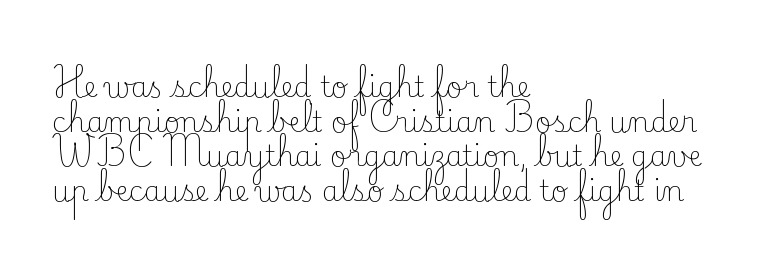
The image shows 28 px light serif type, upright; set left-aligned, line spacing 1.24x, normal letter spacing, not underlined; low stroke contrast and a small x-height.
